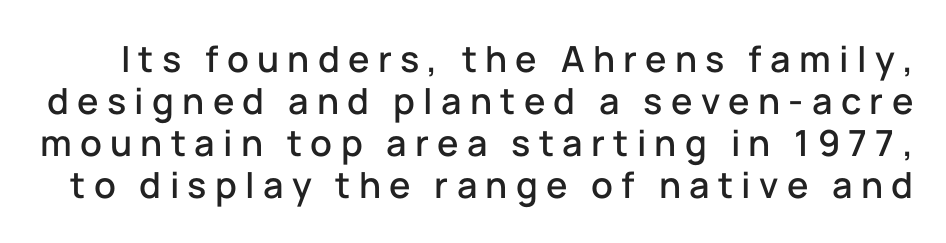
{"serif": "no", "italic": "no", "width": "normal", "stroke_contrast": "low", "x_height": "medium", "monospaced": "no", "underline": "no", "line_spacing_ratio": 1.17, "letter_spacing": "wide", "letter_spacing_em": 0.23, "glyph_px": 36}
